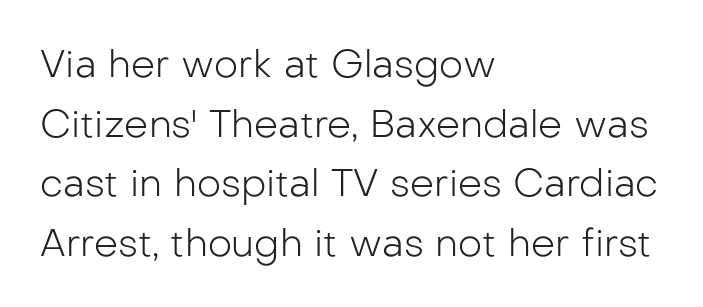
Q: Is the text bold? A: No.
Q: Is the text italic (slanted)? A: No, it is upright.
Q: Is the typeface a serif or a sans-serif typeface? A: Sans-serif.
Q: Is the text underlined? A: No.
Q: How is the paragraph aligned? A: Left-aligned.
Q: Is the spacing between letters normal or unusually wide? A: Normal.
Q: Is the spacing between lines tight, normal or loose? A: Normal.
Q: Width (condensed, normal, or wide)? A: Normal.
Q: Stroke contrast? A: Low.
Q: x-height? A: Medium.
Q: Monospaced? A: No.
